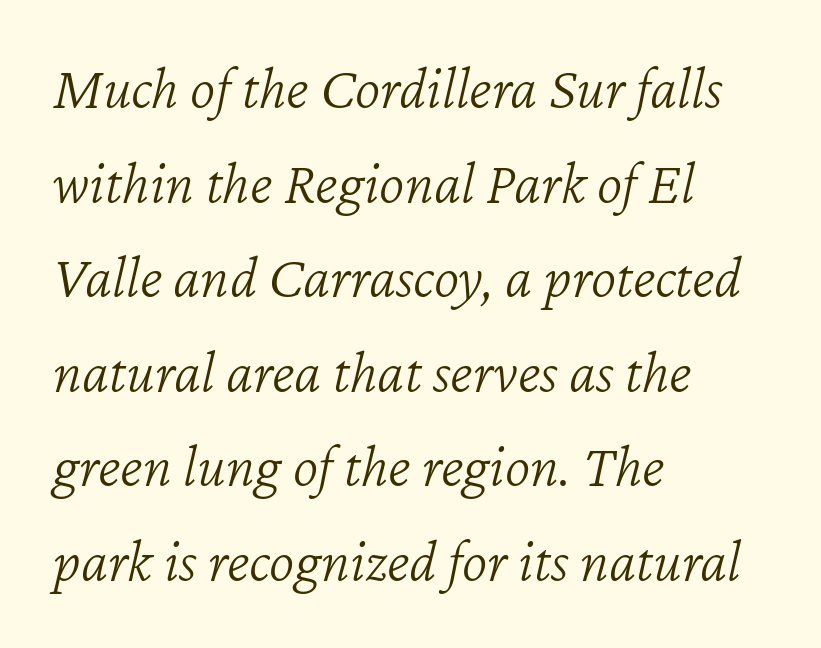
Horizontal alignment here is leftward, the default for most running prose. Students, note that the glyphs here touch the page at normal intervals. Whoever set this chose a conventional vertical rhythm. Decoration check: the copy has no underline. These lines are rendered in a variable-pitch font. No heavy texture on the line: the type isn't bold.
